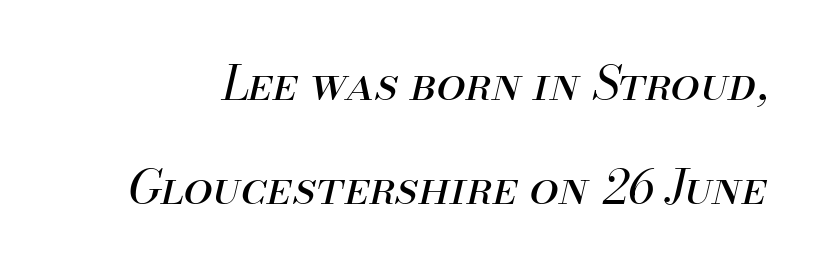
Looking at the ascenders, they clearly lean. Anything drawn beneath the words? Only blank space. Stems here are at most as thick as an everyday book face. The passage shown stacks its lines with a broad gap. What stands out about the letter spacing? Nothing — it is the standard amount. The letters advance in unequal steps, a hallmark of proportional type.
